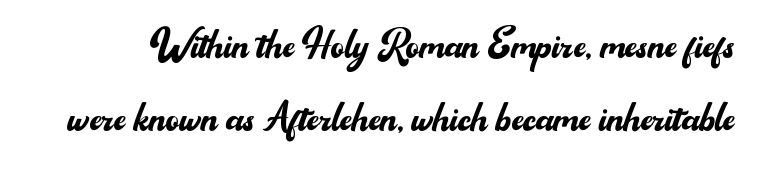
The image shows 51 px regular-weight sans-serif type; set normal line spacing (1.43x), normal letter spacing, not underlined; medium stroke contrast and a small x-height.
